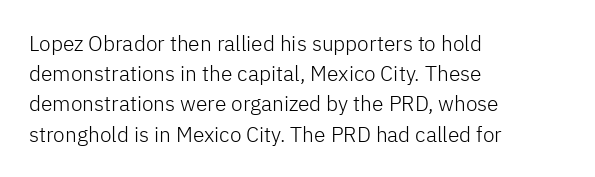
Regarding leading, the lines here are spaced in the standard way. Underline: absent. A classic flush-left, rag-right setting is used for this passage. Every character sits straight up, as roman type does.
